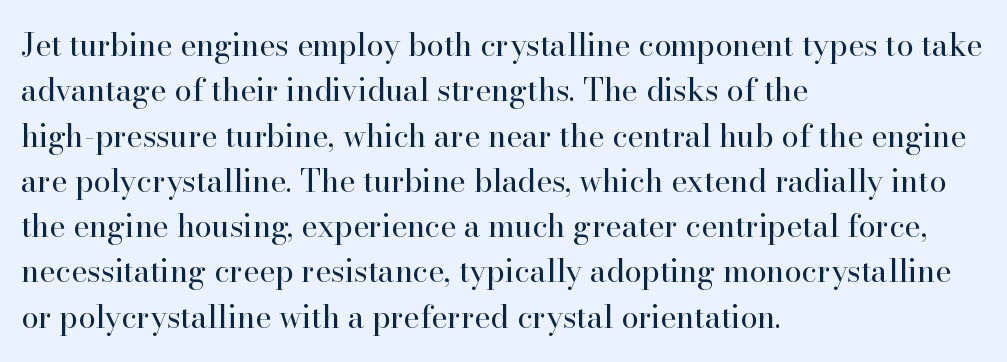
Q: Is the text bold? A: No.
Q: Is the text italic (slanted)? A: No, it is upright.
Q: Is the typeface a serif or a sans-serif typeface? A: Serif.
Q: Is the text underlined? A: No.
Q: How is the paragraph aligned? A: Left-aligned.
Q: Is the spacing between letters normal or unusually wide? A: Normal.
Q: Is the spacing between lines tight, normal or loose? A: Normal.
Q: Width (condensed, normal, or wide)? A: Normal.
Q: Stroke contrast? A: High.
Q: x-height? A: Small.
Q: Monospaced? A: No.
